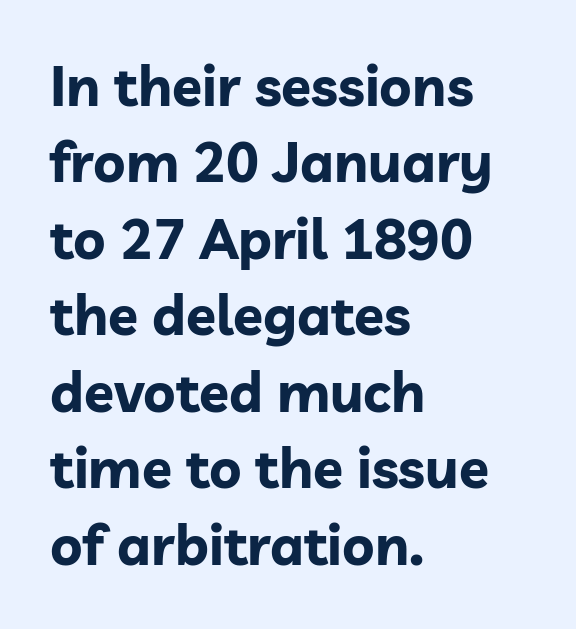
{"serif": "no", "italic": "no", "bold": "yes", "weight": "bold", "width": "normal", "stroke_contrast": "low", "x_height": "medium", "monospaced": "no", "underline": "no", "align": "left", "line_spacing": "normal", "line_spacing_ratio": 1.39, "letter_spacing": "normal", "letter_spacing_em": 0.0, "glyph_px": 55}
